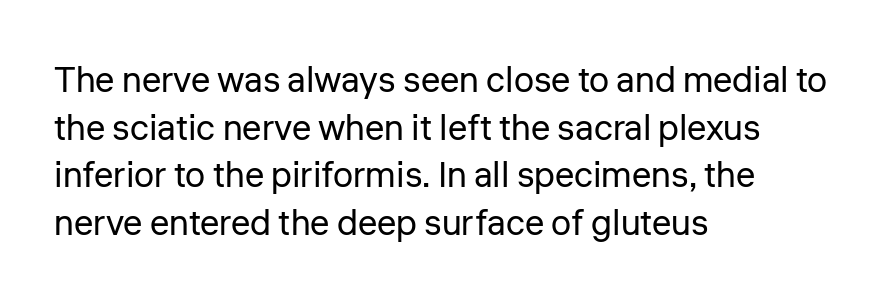
{"serif": "no", "italic": "no", "bold": "no", "weight": "regular", "width": "normal", "stroke_contrast": "low", "x_height": "medium", "monospaced": "no", "underline": "no", "align": "left", "line_spacing": "normal", "line_spacing_ratio": 1.32, "letter_spacing": "normal", "letter_spacing_em": 0.0, "glyph_px": 36}
